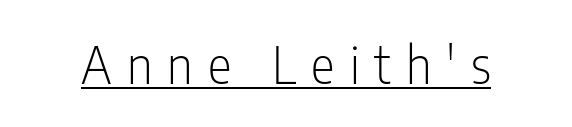
Q: Is the text bold? A: No.
Q: Is the text italic (slanted)? A: No, it is upright.
Q: Is the typeface a serif or a sans-serif typeface? A: Sans-serif.
Q: Is the text underlined? A: Yes.
Q: Is the spacing between letters normal or unusually wide? A: Unusually wide.
Q: Width (condensed, normal, or wide)? A: Condensed.
Q: Stroke contrast? A: Low.
Q: x-height? A: Medium.
Q: Monospaced? A: No.
